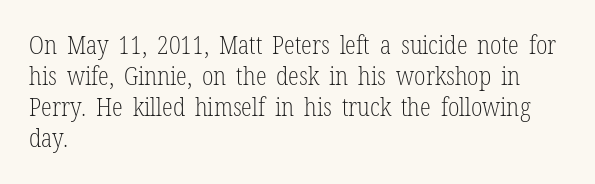
Q: Is the text bold? A: No.
Q: Is the text italic (slanted)? A: No, it is upright.
Q: Is the text underlined? A: No.
Q: How is the paragraph aligned? A: Left-aligned.
Q: Is the spacing between letters normal or unusually wide? A: Normal.
